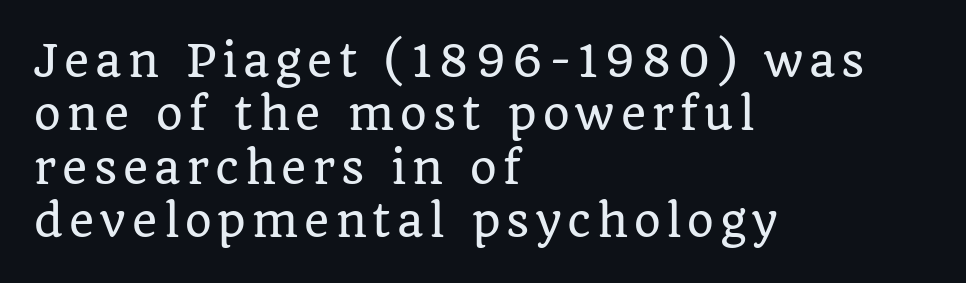
This rendering employs a face with finishing strokes, i.e., a serif. Character widths vary here, with narrow letters taking less room than wide ones. Layout note: lines flush left. Nope, not italic — everything's standing straight. Plain, unruled lines of type.
